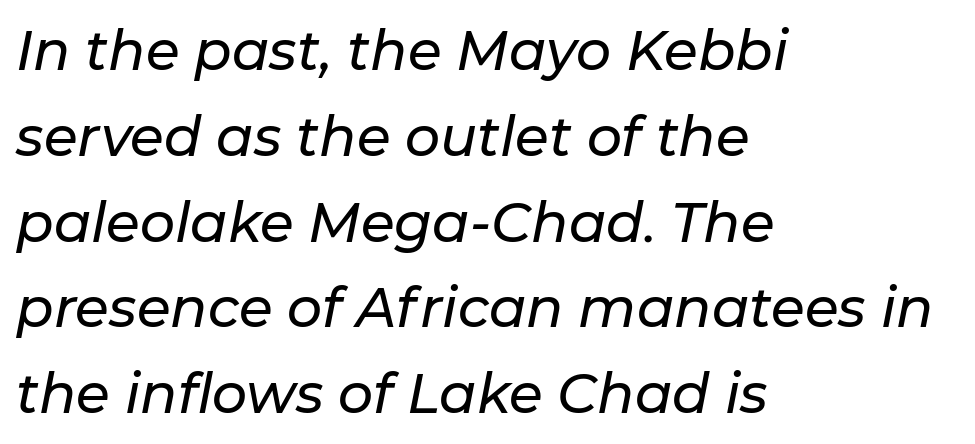
The image shows 55 px text type, italic (leaning right); set left-aligned, normal line spacing (1.56x), normal letter spacing, not underlined; low stroke contrast and a medium x-height.
